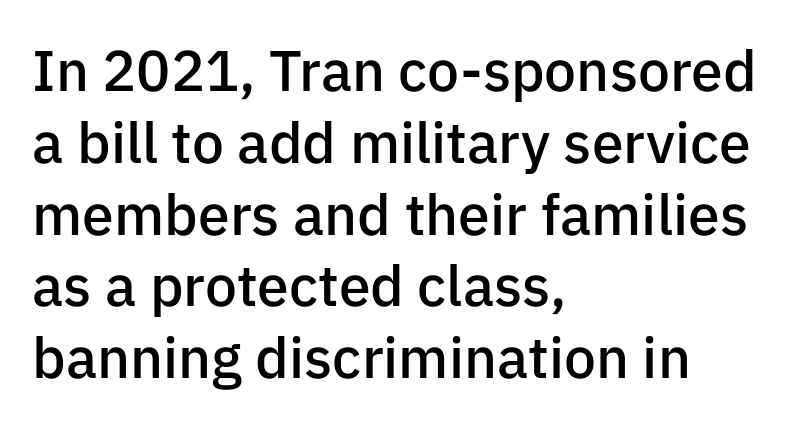
{"serif": "no", "italic": "no", "bold": "semi", "weight": "semibold", "width": "normal", "stroke_contrast": "low", "x_height": "medium", "monospaced": "no", "underline": "no", "align": "left", "line_spacing": "normal", "line_spacing_ratio": 1.26, "letter_spacing": "normal", "letter_spacing_em": 0.0, "glyph_px": 57}
